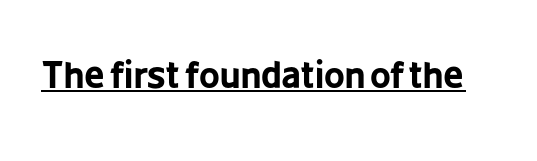
{"serif": "no", "italic": "no", "bold": "yes", "weight": "bold", "width": "condensed", "stroke_contrast": "low", "x_height": "medium", "monospaced": "no", "underline": "yes", "letter_spacing": "normal", "letter_spacing_em": 0.0, "glyph_px": 36}
